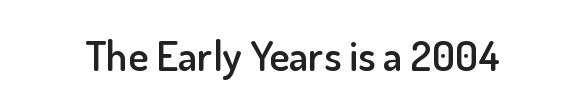
Q: Is the text bold? A: Semi-bold.
Q: Is the text italic (slanted)? A: No, it is upright.
Q: Is the typeface a serif or a sans-serif typeface? A: Sans-serif.
Q: Is the text underlined? A: No.
Q: Is the spacing between letters normal or unusually wide? A: Normal.
Q: Width (condensed, normal, or wide)? A: Normal.
Q: Stroke contrast? A: Low.
Q: x-height? A: Small.
Q: Monospaced? A: No.
